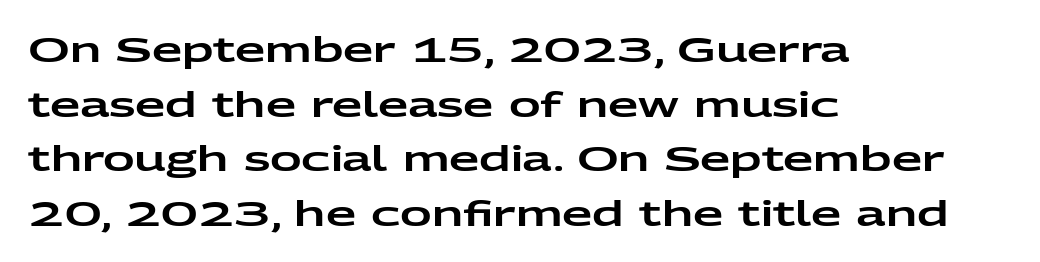
The image shows 35 px wide sans-serif type, upright; set left-aligned, normal line spacing (1.56x), normal letter spacing, not underlined; low stroke contrast and a medium x-height.
